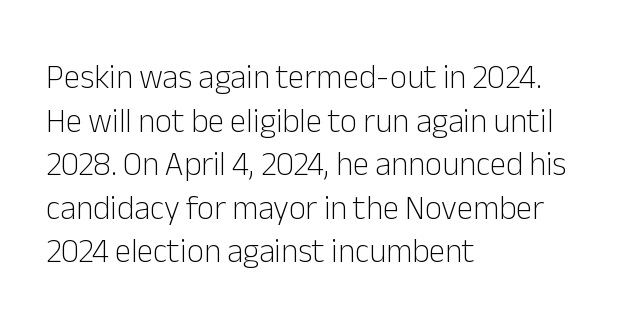
The image shows 33 px light sans-serif type, upright; set left-aligned, normal line spacing (1.32x), normal letter spacing, not underlined; low stroke contrast and a medium x-height.
